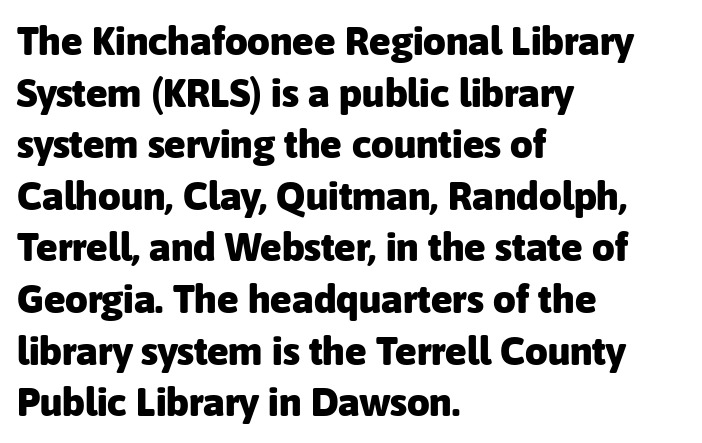
Q: Is the text bold? A: Yes.
Q: Is the text italic (slanted)? A: No, it is upright.
Q: Is the typeface a serif or a sans-serif typeface? A: Sans-serif.
Q: Is the text underlined? A: No.
Q: How is the paragraph aligned? A: Left-aligned.
Q: Is the spacing between letters normal or unusually wide? A: Normal.
Q: Is the spacing between lines tight, normal or loose? A: Normal.
Q: Width (condensed, normal, or wide)? A: Normal.
Q: Stroke contrast? A: Low.
Q: x-height? A: Medium.
Q: Monospaced? A: No.
